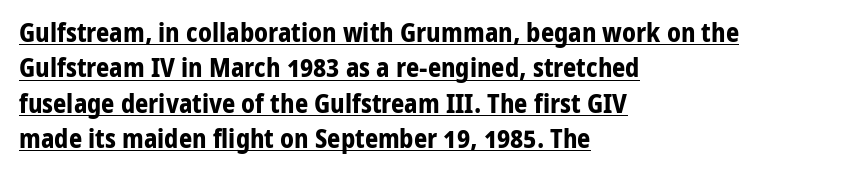
Q: Is the text bold? A: Yes.
Q: Is the text italic (slanted)? A: No, it is upright.
Q: Is the text underlined? A: Yes.
Q: How is the paragraph aligned? A: Left-aligned.
Q: Is the spacing between letters normal or unusually wide? A: Normal.
Q: Is the spacing between lines tight, normal or loose? A: Normal.
